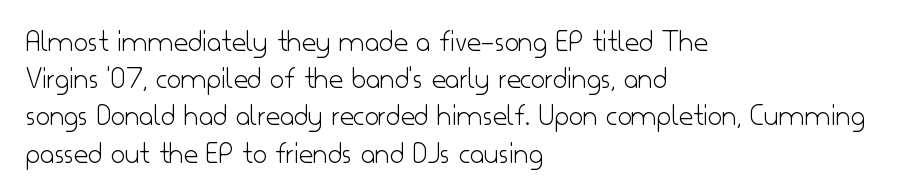
{"serif": "no", "italic": "no", "bold": "no", "weight": "light", "width": "normal", "stroke_contrast": "low", "x_height": "small", "monospaced": "no", "underline": "no", "align": "left", "line_spacing_ratio": 1.2, "letter_spacing": "normal", "letter_spacing_em": 0.0, "glyph_px": 31}
